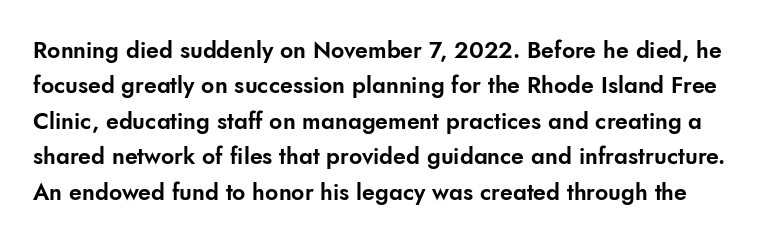
The image shows 23 px text type, upright; set normal line spacing (1.54x), normal letter spacing, not underlined.
